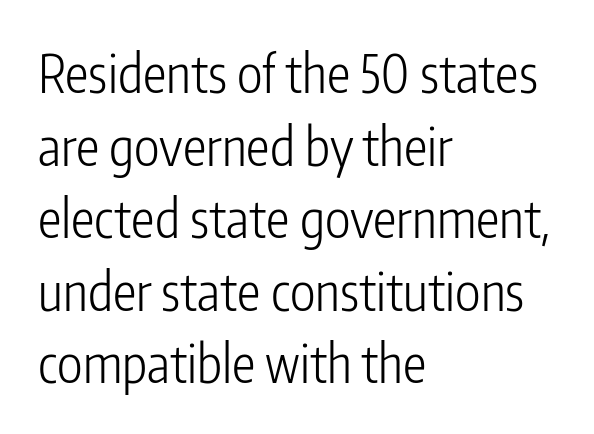
{"serif": "no", "italic": "no", "bold": "no", "weight": "light", "width": "condensed", "stroke_contrast": "low", "x_height": "medium", "monospaced": "no", "underline": "no", "align": "left", "line_spacing": "normal", "line_spacing_ratio": 1.37, "letter_spacing": "normal", "letter_spacing_em": 0.0, "glyph_px": 53}
